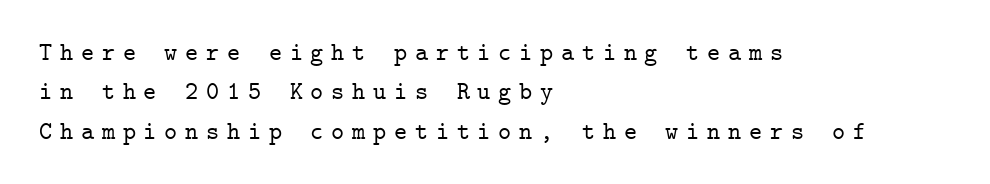
The image shows 25 px text type, upright; set left-aligned, normal line spacing (1.58x), unusually wide letter spacing (+0.31 em), not underlined.
